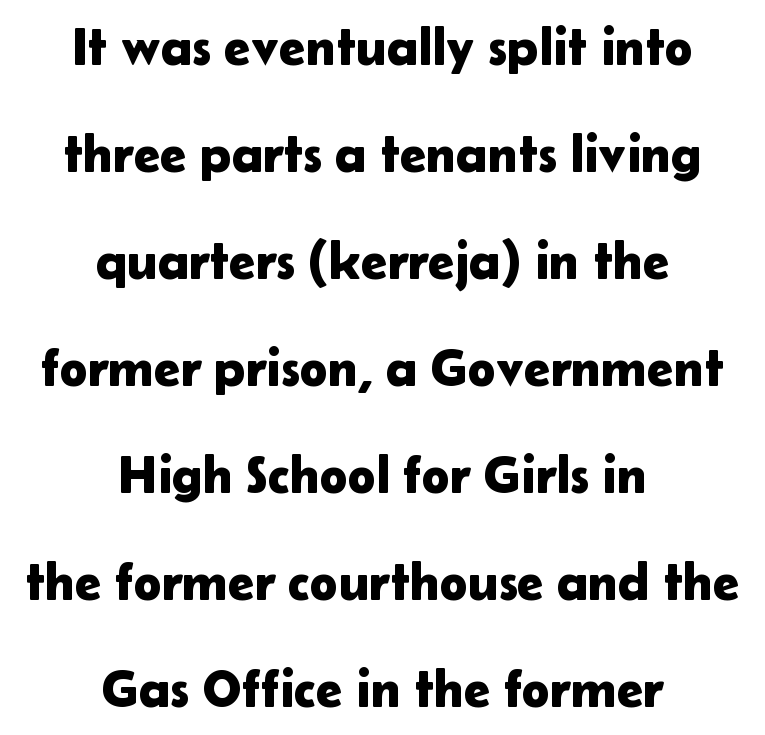
The image shows 53 px sans-serif type, upright; set centered, loose line spacing (2.02x), normal letter spacing, not underlined; low stroke contrast and a medium x-height.
